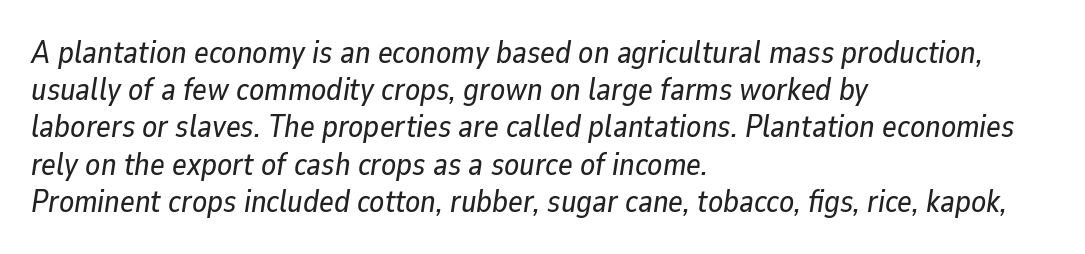
The image shows 31 px text type, italic (leaning right); set left-aligned, line spacing 1.2x, normal letter spacing, not underlined; low stroke contrast and a medium x-height.
